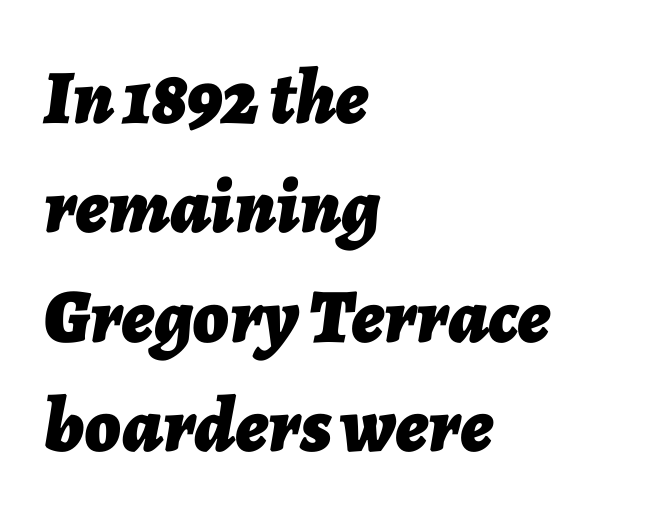
The image shows 77 px bold type, italic (leaning right); set left-aligned, normal line spacing (1.42x), normal letter spacing, not underlined; low stroke contrast and a medium x-height.
